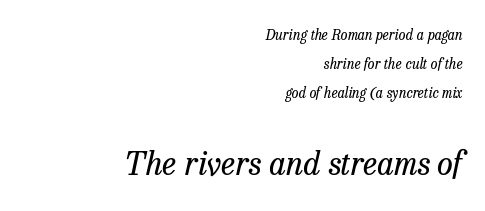
Q: Is the text bold? A: No.
Q: Is the text italic (slanted)? A: Yes, it leans right by about 13 degrees.
Q: Is the typeface a serif or a sans-serif typeface? A: Serif.
Q: Is the text underlined? A: No.
Q: How is the paragraph aligned? A: Right-aligned.
Q: Is the spacing between letters normal or unusually wide? A: Normal.
Q: Is the spacing between lines tight, normal or loose? A: Loose.
Q: Which block of text is set in a larger size, the first (top) or the second (bottom)? A: The second (bottom) one.
Q: Width (condensed, normal, or wide)? A: Normal.
Q: Stroke contrast? A: Low.
Q: x-height? A: Medium.
Q: Monospaced? A: No.
